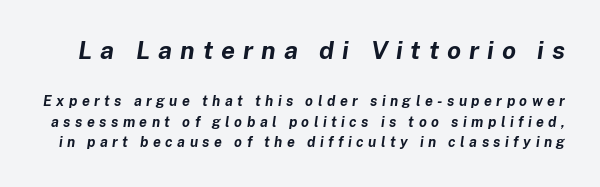
{"italic": "yes", "lean": "right", "slant_degrees": 8, "bold": "yes", "underline": "no", "line_spacing": "normal", "line_spacing_ratio": 1.48, "letter_spacing": "wide", "letter_spacing_em": 0.32, "larger_block": "first", "size_ratio": 1.79, "glyph_px": 25}
